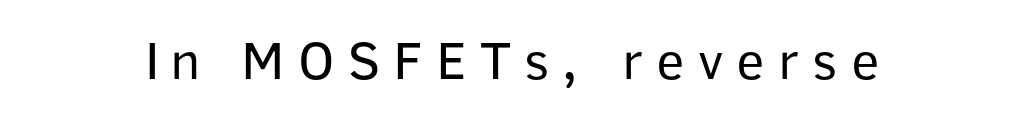
Q: Is the text bold? A: No.
Q: Is the text italic (slanted)? A: No, it is upright.
Q: Is the typeface a serif or a sans-serif typeface? A: Sans-serif.
Q: Is the text underlined? A: No.
Q: Is the spacing between letters normal or unusually wide? A: Unusually wide.
Q: Width (condensed, normal, or wide)? A: Normal.
Q: Stroke contrast? A: Low.
Q: x-height? A: Medium.
Q: Monospaced? A: No.
